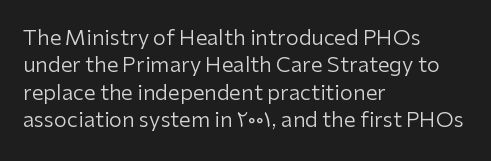
Reading down the block, your eye returns to a fixed left position each line. The weight tops out at a normal text grade. Interline gaps are of average width in this sample. The letters sit at their default tracking, neither squeezed nor spread.
